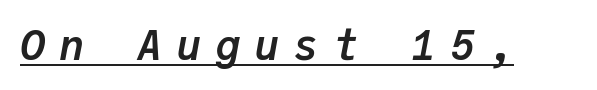
The glyphs are accompanied by a horizontal stroke just below them. The whole block is typeset with a tilt. In terms of letterspacing, this is a distinctly airy, spread setting. Spacing verdict: monospaced, one width for all characters. Notice how thick the strokes are: this is what a full bold looks like.
